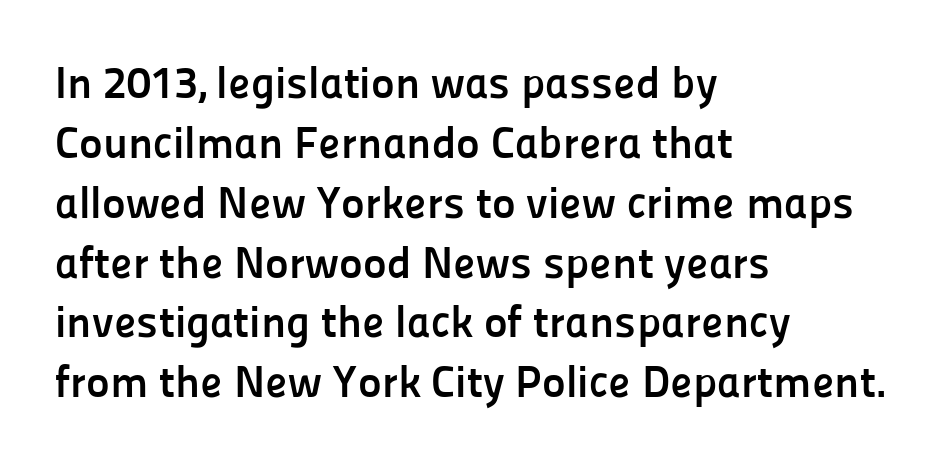
Q: Is the text bold? A: Yes.
Q: Is the text italic (slanted)? A: No, it is upright.
Q: Is the typeface a serif or a sans-serif typeface? A: Sans-serif.
Q: Is the text underlined? A: No.
Q: How is the paragraph aligned? A: Left-aligned.
Q: Is the spacing between letters normal or unusually wide? A: Normal.
Q: Is the spacing between lines tight, normal or loose? A: Normal.
Q: Width (condensed, normal, or wide)? A: Normal.
Q: Stroke contrast? A: Low.
Q: x-height? A: Medium.
Q: Monospaced? A: No.
